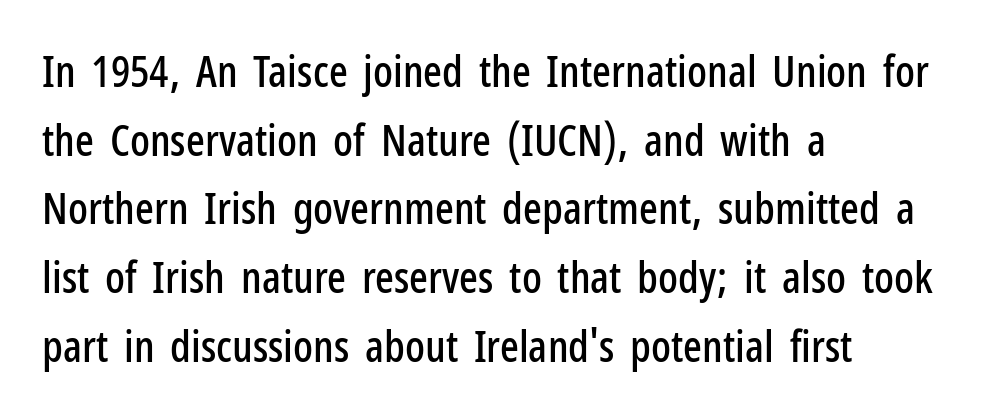
Honestly, the letter spacing is just normal — you wouldn't notice it. Upright lettering throughout. The space beneath each line is pristine and unruled. Nope, no serifs anywhere on these letters. A typesetter would call this proportional, since set widths differ per character. Line spacing here is normal.
